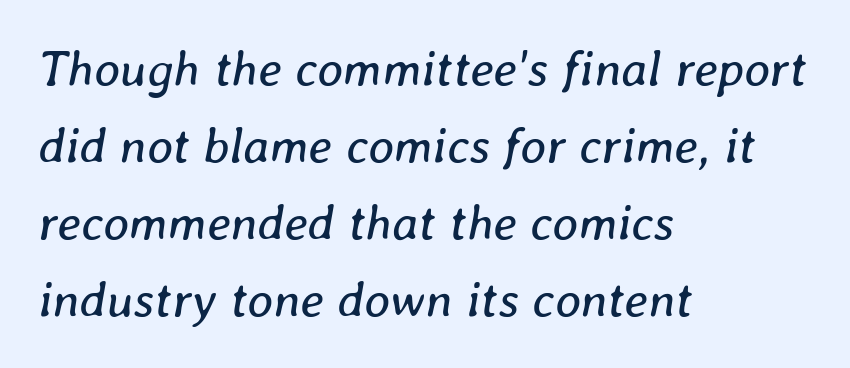
The image shows 50 px regular-weight type, italic (leaning right); set left-aligned, normal line spacing (1.54x), normal letter spacing, not underlined; low stroke contrast and a medium x-height.
